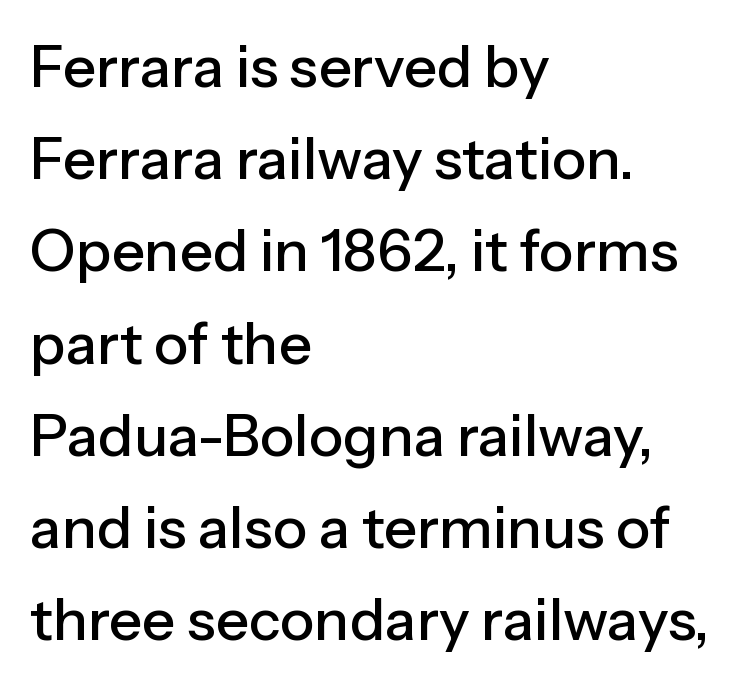
Looks like regular typesetting: each glyph gets only the width it needs. How would I describe the line gaps? Plain and ordinary. Observe the absence of serifs on each vertical stroke in this sample. Just letters on the line, the space beneath them empty. Horizontally, the lines are justified to the leading edge only. What stands out about the letter spacing? Nothing — it is the standard amount.
